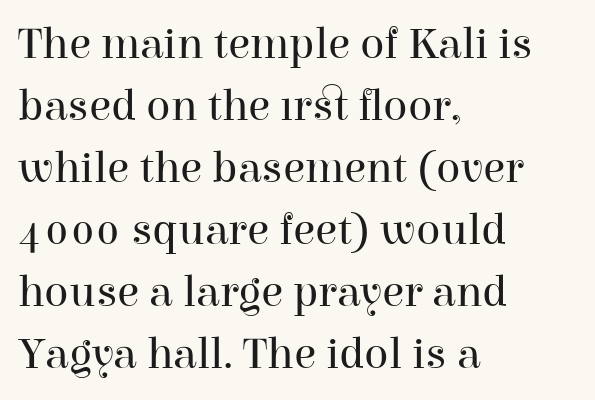
{"serif": "yes", "italic": "no", "bold": "no", "weight": "regular", "width": "normal", "stroke_contrast": "high", "x_height": "medium", "monospaced": "no", "underline": "no", "align": "left", "line_spacing": "normal", "line_spacing_ratio": 1.38, "letter_spacing": "normal", "letter_spacing_em": 0.0, "glyph_px": 45}
